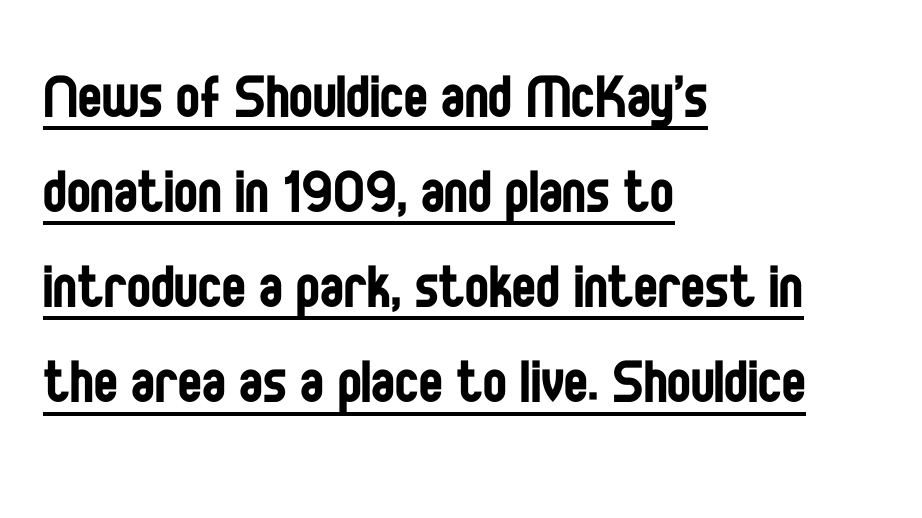
{"serif": "no", "italic": "no", "bold": "no", "weight": "regular", "width": "condensed", "stroke_contrast": "low", "x_height": "large", "monospaced": "no", "underline": "yes", "align": "left", "line_spacing": "normal", "line_spacing_ratio": 1.34, "letter_spacing": "normal", "letter_spacing_em": 0.0, "glyph_px": 71}
